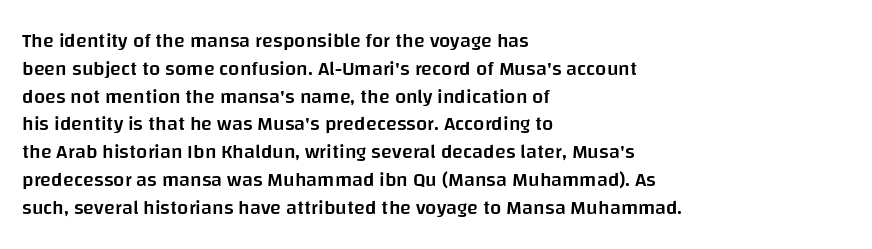
The image shows 20 px text type, upright; set left-aligned, normal line spacing (1.39x), normal letter spacing, not underlined.
